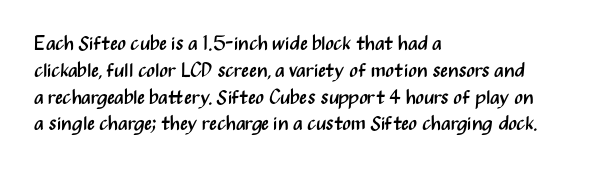
The image shows 20 px text type, upright; set left-aligned, normal line spacing (1.34x), normal letter spacing, not underlined.
